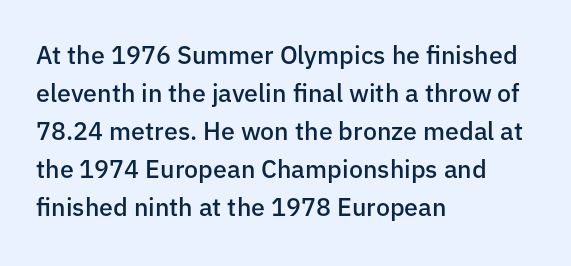
{"italic": "no", "bold": "semi", "underline": "no", "align": "left", "line_spacing": "normal", "line_spacing_ratio": 1.52, "letter_spacing": "normal", "letter_spacing_em": 0.0, "glyph_px": 25}
